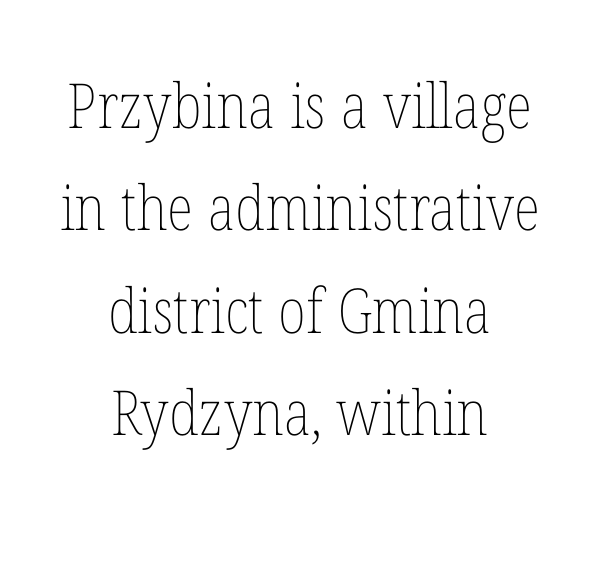
{"italic": "no", "bold": "no", "weight": "thin", "width": "condensed", "stroke_contrast": "low", "x_height": "medium", "monospaced": "no", "underline": "no", "align": "center", "line_spacing": "normal", "line_spacing_ratio": 1.65, "letter_spacing": "normal", "letter_spacing_em": 0.0, "glyph_px": 62}
